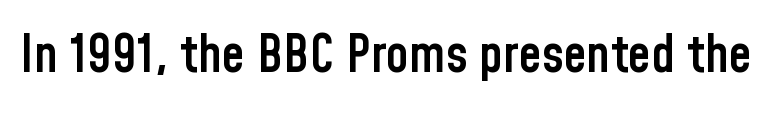
Stems and bowls a touch heavier than normal — semibold. Serif or sans? Sans — the stroke terminals are bare. The passage shown has conventional tracking throughout. If you drew a line through each stem, it would be perfectly vertical.
